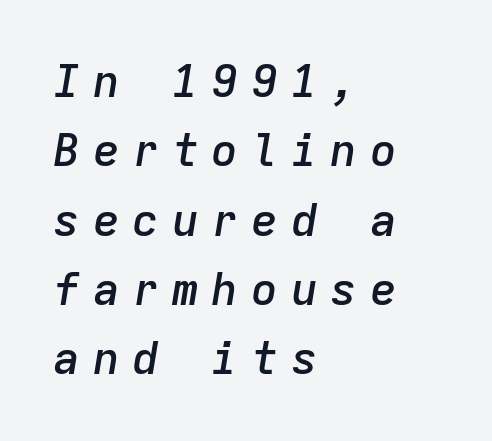
{"italic": "yes", "lean": "right", "slant_degrees": 9, "bold": "semi", "weight": "semibold", "width": "normal", "stroke_contrast": "low", "x_height": "medium", "monospaced": "yes", "underline": "no", "align": "left", "line_spacing": "normal", "line_spacing_ratio": 1.54, "letter_spacing": "wide", "letter_spacing_em": 0.28, "glyph_px": 45}
